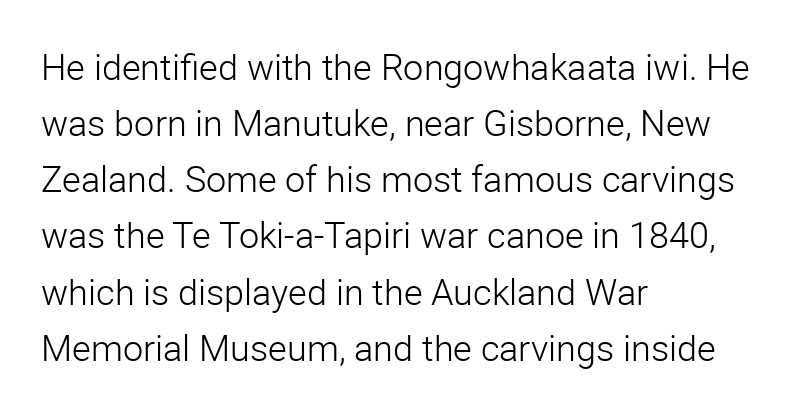
{"serif": "no", "italic": "no", "bold": "no", "weight": "light", "width": "normal", "stroke_contrast": "low", "x_height": "medium", "monospaced": "no", "underline": "no", "align": "left", "line_spacing": "normal", "line_spacing_ratio": 1.56, "letter_spacing": "normal", "letter_spacing_em": 0.0, "glyph_px": 36}
